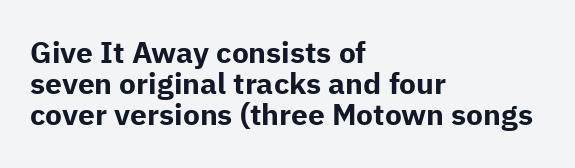
{"serif": "no", "italic": "no", "bold": "yes", "weight": "bold", "width": "normal", "stroke_contrast": "low", "x_height": "medium", "monospaced": "no", "underline": "no", "align": "left", "line_spacing": "tight", "line_spacing_ratio": 1.03, "letter_spacing": "normal", "letter_spacing_em": 0.0, "glyph_px": 30}
